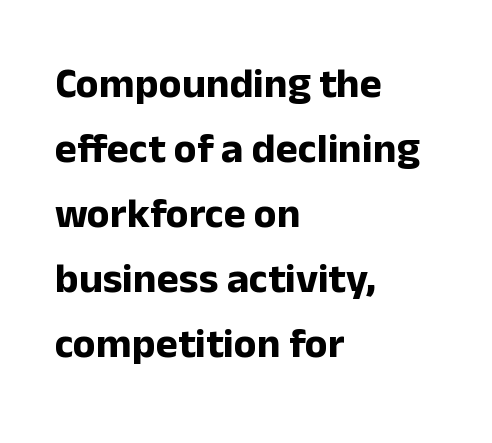
Q: Is the text bold? A: Yes.
Q: Is the text italic (slanted)? A: No, it is upright.
Q: Is the typeface a serif or a sans-serif typeface? A: Sans-serif.
Q: Is the text underlined? A: No.
Q: How is the paragraph aligned? A: Left-aligned.
Q: Is the spacing between letters normal or unusually wide? A: Normal.
Q: Is the spacing between lines tight, normal or loose? A: Normal.
Q: Width (condensed, normal, or wide)? A: Normal.
Q: Stroke contrast? A: Low.
Q: x-height? A: Medium.
Q: Monospaced? A: No.
